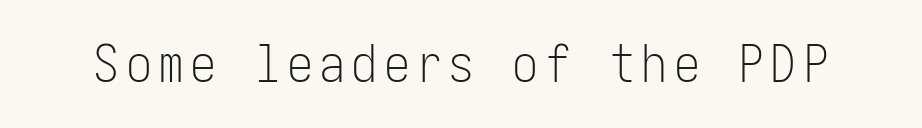
The image shows 52 px light, condensed sans-serif type, upright; set not underlined; low stroke contrast and a medium x-height.
